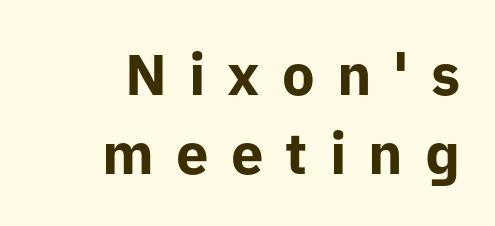
Descenders hang freely into open space. Notice how descenders clear the ascenders below comfortably — that's standard leading. Nope, no serifs anywhere on these letters. Words appear elongated and porous because spacing is wide.
